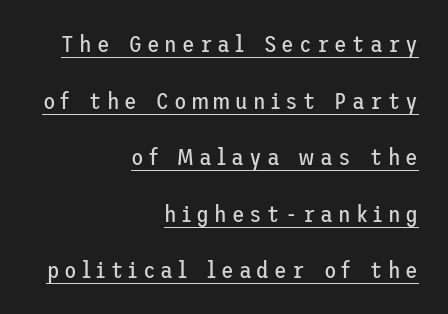
{"italic": "no", "bold": "no", "underline": "yes", "align": "right", "line_spacing": "loose", "line_spacing_ratio": 2.46, "letter_spacing": "wide", "letter_spacing_em": 0.22, "glyph_px": 23}
